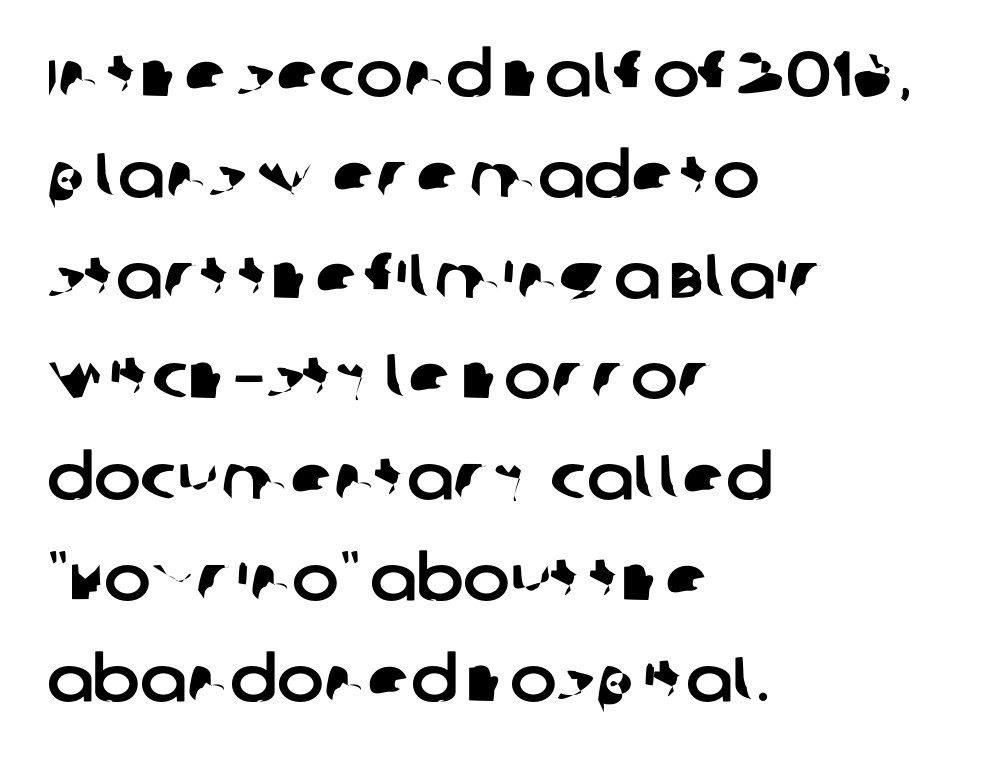
No extra tracking has been applied to these lines. Reading down the column, the eye jumps a familiar distance to each next line. Examine the stroke ends and you'll find no serifs. Glance below the letters and you will spot only blank space. The letters advance in unequal steps, a hallmark of proportional type.
